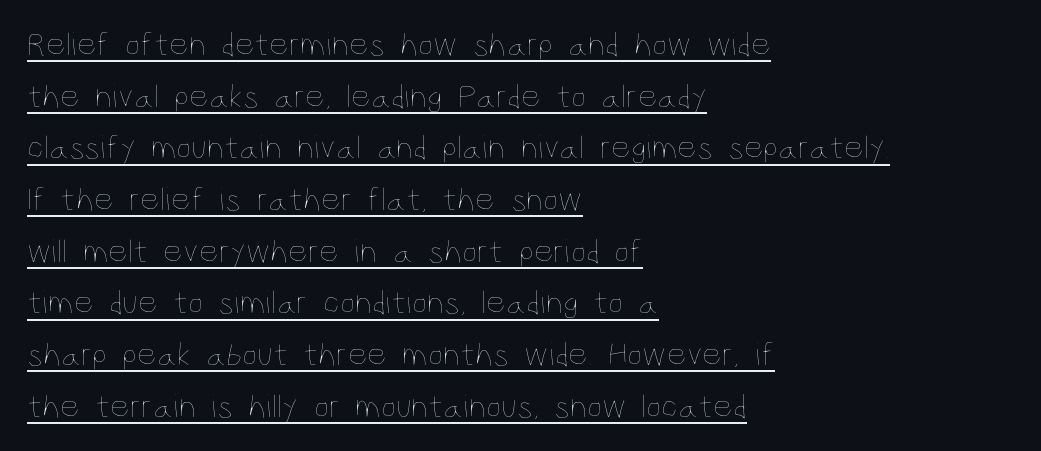
The image shows 34 px thin, condensed type, upright; set left-aligned, normal line spacing (1.52x), normal letter spacing, underlined; low stroke contrast and a large x-height.
